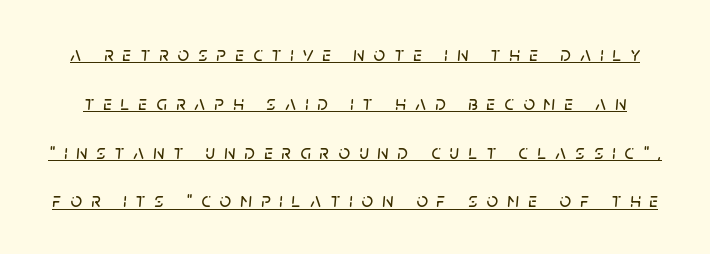
The image shows 20 px text type, italic (leaning right); set loose line spacing (2.44x), unusually wide letter spacing (+0.46 em), underlined.
